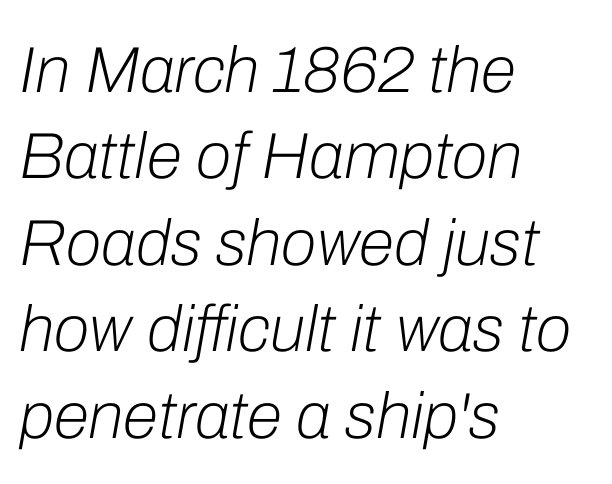
{"italic": "yes", "lean": "right", "slant_degrees": 10, "bold": "no", "weight": "light", "width": "normal", "stroke_contrast": "low", "x_height": "medium", "monospaced": "no", "underline": "no", "align": "left", "line_spacing": "normal", "line_spacing_ratio": 1.33, "letter_spacing": "normal", "letter_spacing_em": 0.0, "glyph_px": 65}
